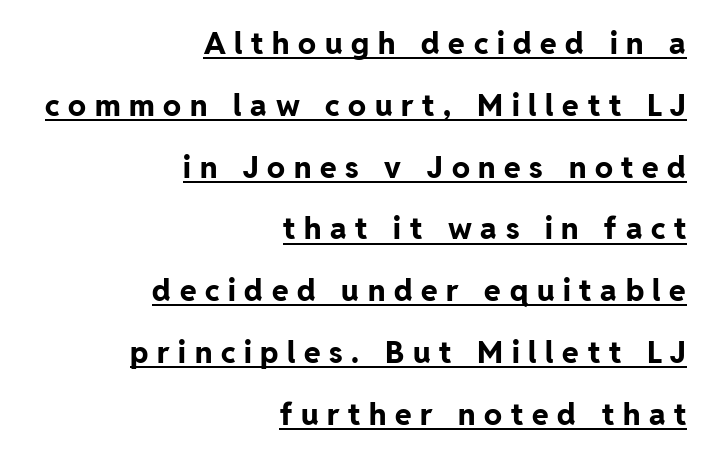
The image shows 30 px bold sans-serif type, upright; set right-aligned, loose line spacing (2.06x), unusually wide letter spacing (+0.29 em), underlined; low stroke contrast and a medium x-height.
